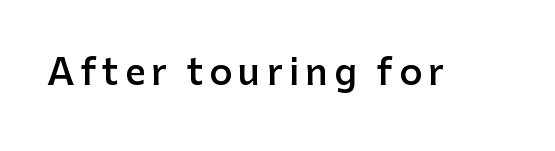
Weight: semibold (demi). Stroke terminals: plain, sans-serif. Descender tails drop into unmarked territory. A roman cut, with each character standing at attention.
